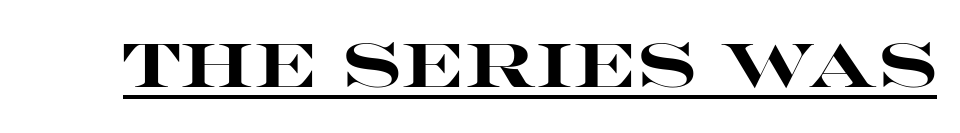
{"italic": "no", "bold": "yes", "weight": "heavy", "width": "wide", "stroke_contrast": "high", "x_height": "large", "monospaced": "no", "underline": "yes", "letter_spacing": "normal", "letter_spacing_em": 0.0, "glyph_px": 61}
